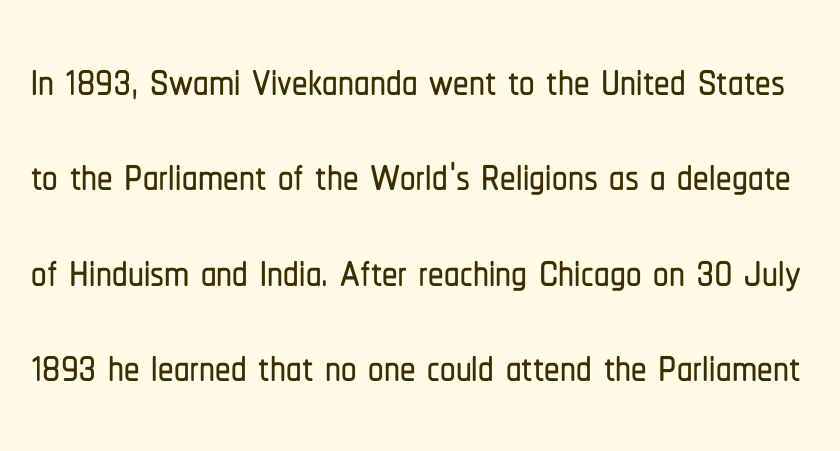
Q: Is the text italic (slanted)? A: No, it is upright.
Q: Is the typeface a serif or a sans-serif typeface? A: Sans-serif.
Q: Is the text underlined? A: No.
Q: Is the spacing between letters normal or unusually wide? A: Normal.
Q: Is the spacing between lines tight, normal or loose? A: Normal.
Q: Width (condensed, normal, or wide)? A: Condensed.
Q: Stroke contrast? A: Low.
Q: x-height? A: Medium.
Q: Monospaced? A: No.
